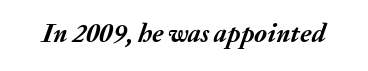
{"italic": "yes", "lean": "right", "slant_degrees": 20, "bold": "yes", "underline": "no", "letter_spacing": "normal", "letter_spacing_em": 0.0, "glyph_px": 26}
